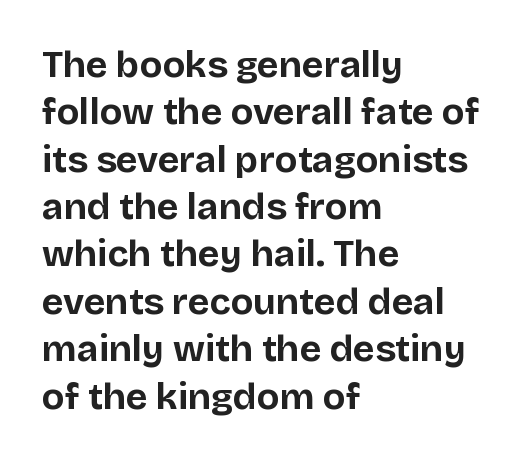
The image shows 37 px bold sans-serif type, upright; set left-aligned, normal line spacing (1.28x), normal letter spacing, not underlined; low stroke contrast and a large x-height.
